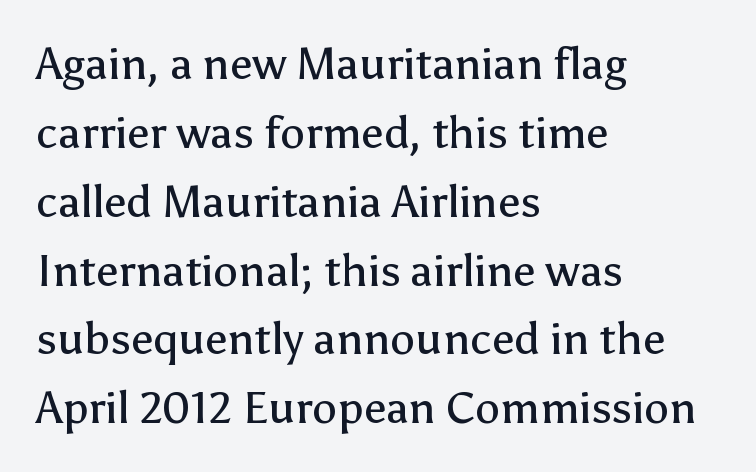
Q: Is the text bold? A: No.
Q: Is the text italic (slanted)? A: No, it is upright.
Q: Is the typeface a serif or a sans-serif typeface? A: Sans-serif.
Q: Is the text underlined? A: No.
Q: How is the paragraph aligned? A: Left-aligned.
Q: Is the spacing between letters normal or unusually wide? A: Normal.
Q: Is the spacing between lines tight, normal or loose? A: Normal.
Q: Width (condensed, normal, or wide)? A: Normal.
Q: Stroke contrast? A: Low.
Q: x-height? A: Medium.
Q: Monospaced? A: No.
